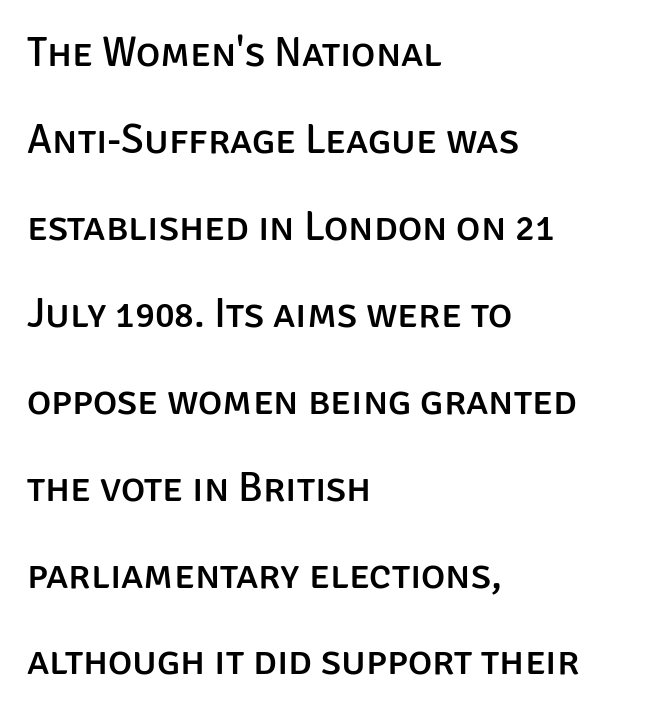
The image shows 41 px sans-serif type, upright; set left-aligned, loose line spacing (2.12x), normal letter spacing, not underlined; low stroke contrast and a large x-height.
